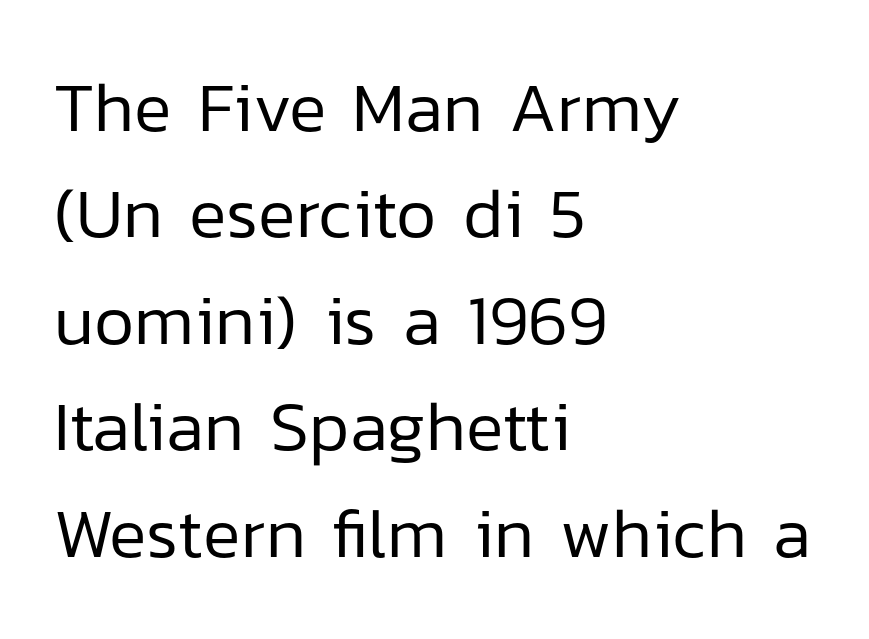
The image shows 70 px regular-weight sans-serif type, upright; set left-aligned, normal line spacing (1.52x), normal letter spacing, not underlined; low stroke contrast and a medium x-height.
